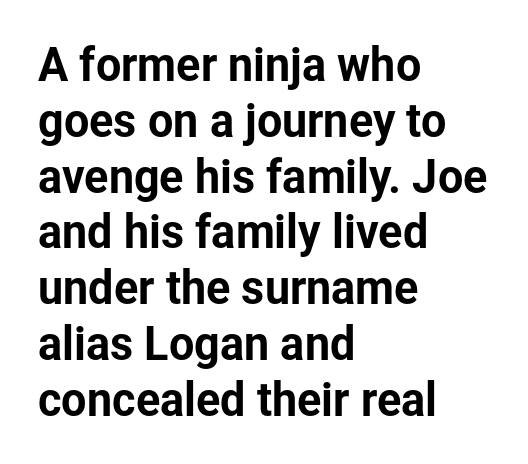
{"serif": "no", "italic": "no", "width": "normal", "stroke_contrast": "low", "x_height": "medium", "monospaced": "no", "underline": "no", "align": "left", "line_spacing_ratio": 1.24, "letter_spacing": "normal", "letter_spacing_em": 0.0, "glyph_px": 45}
